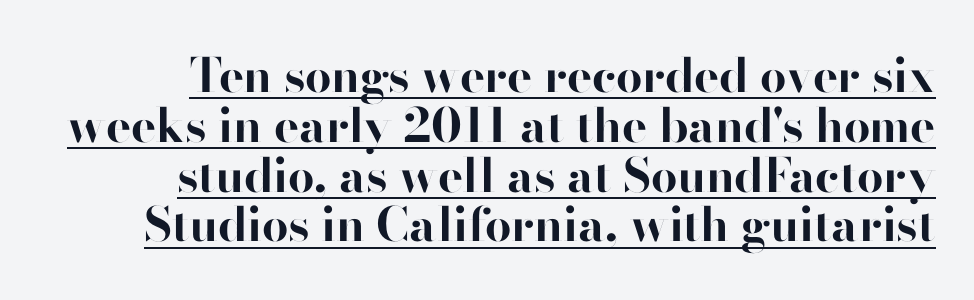
{"serif": "no", "italic": "no", "bold": "yes", "weight": "bold", "width": "normal", "stroke_contrast": "high", "x_height": "small", "monospaced": "no", "underline": "yes", "align": "right", "line_spacing": "tight", "line_spacing_ratio": 1.06, "letter_spacing": "normal", "letter_spacing_em": 0.0, "glyph_px": 47}
